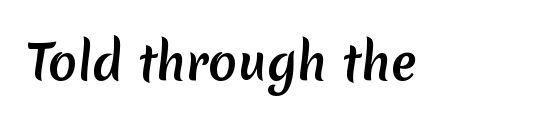
Q: Is the text bold? A: Yes.
Q: Is the typeface a serif or a sans-serif typeface? A: Sans-serif.
Q: Is the text underlined? A: No.
Q: Is the spacing between letters normal or unusually wide? A: Normal.
Q: Width (condensed, normal, or wide)? A: Normal.
Q: Stroke contrast? A: Low.
Q: x-height? A: Medium.
Q: Monospaced? A: No.
